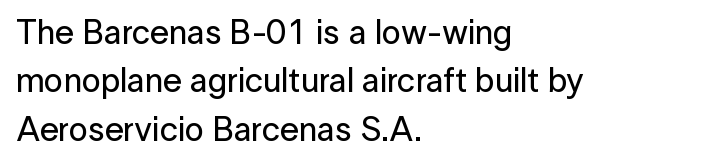
Q: Is the text italic (slanted)? A: No, it is upright.
Q: Is the typeface a serif or a sans-serif typeface? A: Sans-serif.
Q: Is the text underlined? A: No.
Q: How is the paragraph aligned? A: Left-aligned.
Q: Is the spacing between letters normal or unusually wide? A: Normal.
Q: Is the spacing between lines tight, normal or loose? A: Normal.
Q: Width (condensed, normal, or wide)? A: Normal.
Q: Stroke contrast? A: Low.
Q: x-height? A: Medium.
Q: Monospaced? A: No.
